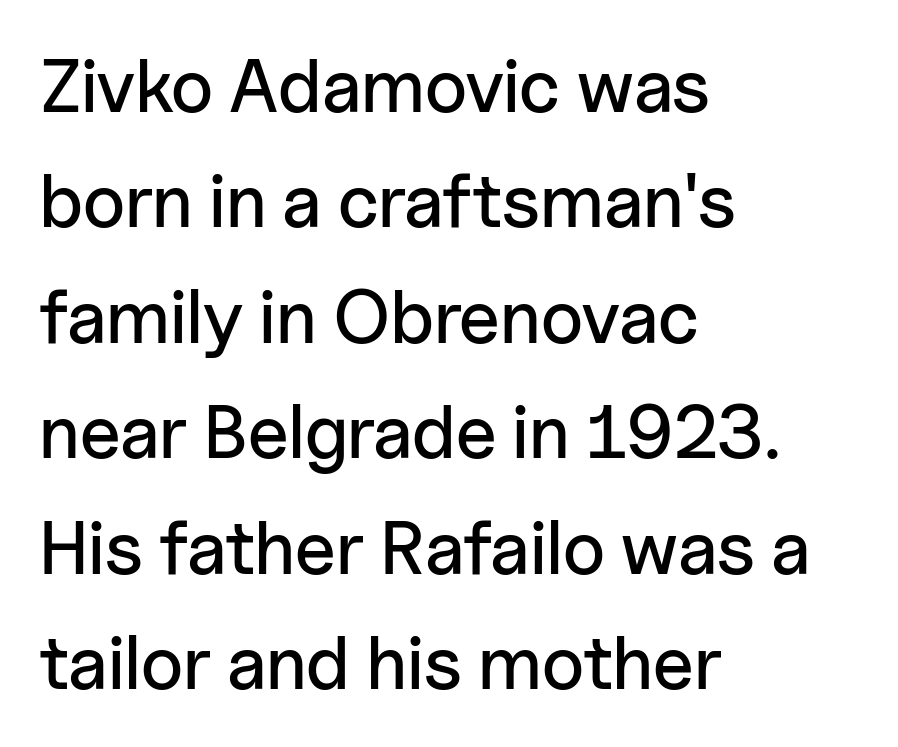
Q: Is the text italic (slanted)? A: No, it is upright.
Q: Is the typeface a serif or a sans-serif typeface? A: Sans-serif.
Q: Is the text underlined? A: No.
Q: How is the paragraph aligned? A: Left-aligned.
Q: Is the spacing between letters normal or unusually wide? A: Normal.
Q: Is the spacing between lines tight, normal or loose? A: Normal.
Q: Width (condensed, normal, or wide)? A: Normal.
Q: Stroke contrast? A: Low.
Q: x-height? A: Medium.
Q: Monospaced? A: No.
